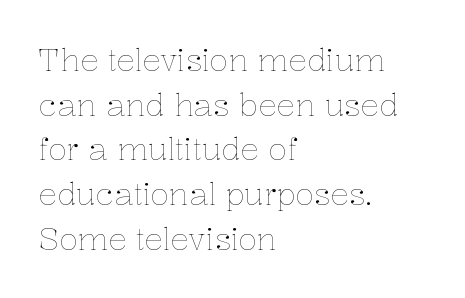
{"italic": "no", "bold": "no", "weight": "thin", "width": "normal", "stroke_contrast": "low", "x_height": "medium", "monospaced": "no", "underline": "no", "align": "left", "line_spacing": "normal", "line_spacing_ratio": 1.44, "letter_spacing": "normal", "letter_spacing_em": 0.0, "glyph_px": 31}
